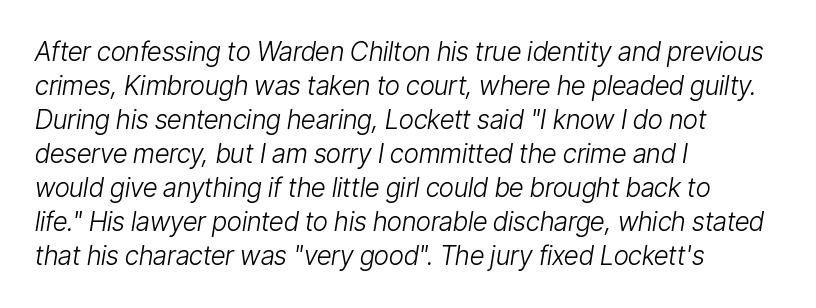
Designer's note — italics engaged. The letters look calm and open, with moderate or lighter stems. Where is the straight margin? On the left. The type is set solid horizontally, with unmodified tracking.
